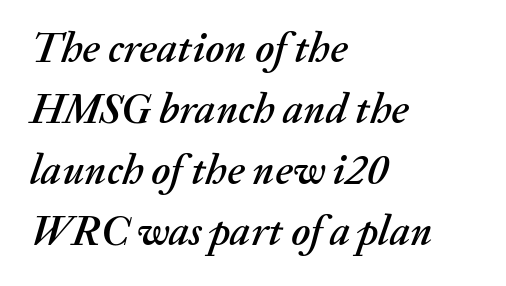
{"italic": "yes", "lean": "right", "slant_degrees": 20, "width": "normal", "stroke_contrast": "medium", "x_height": "medium", "monospaced": "no", "underline": "no", "align": "left", "line_spacing": "normal", "line_spacing_ratio": 1.45, "letter_spacing": "normal", "letter_spacing_em": 0.0, "glyph_px": 42}
